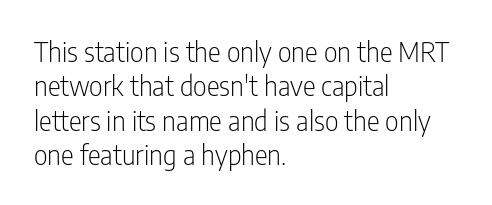
Q: Is the text bold? A: No.
Q: Is the text italic (slanted)? A: No, it is upright.
Q: Is the text underlined? A: No.
Q: How is the paragraph aligned? A: Left-aligned.
Q: Is the spacing between letters normal or unusually wide? A: Normal.
Q: Is the spacing between lines tight, normal or loose? A: Normal.
